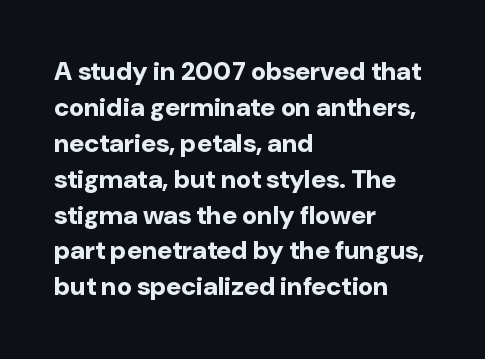
Q: Is the text bold? A: Yes.
Q: Is the text italic (slanted)? A: No, it is upright.
Q: Is the text underlined? A: No.
Q: How is the paragraph aligned? A: Left-aligned.
Q: Is the spacing between letters normal or unusually wide? A: Normal.
Q: Is the spacing between lines tight, normal or loose? A: Normal.
